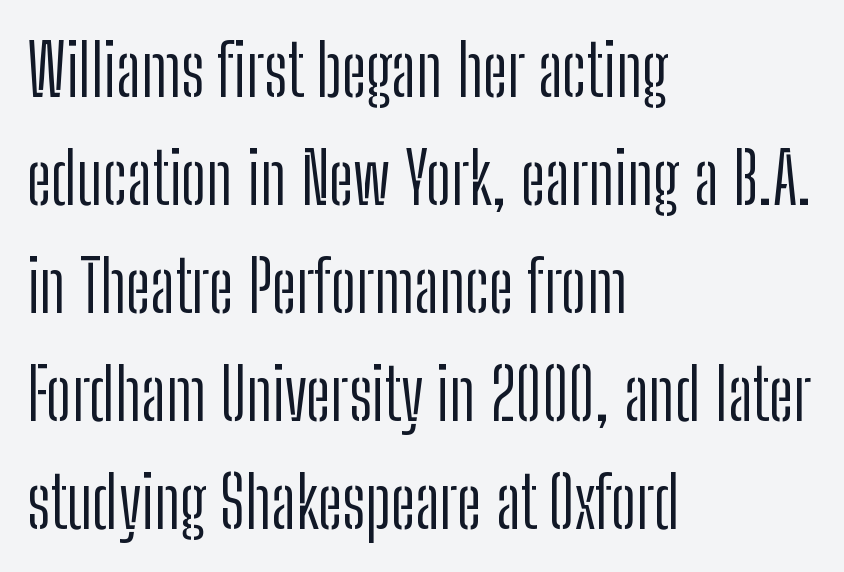
{"serif": "no", "italic": "no", "bold": "no", "weight": "light", "width": "condensed", "stroke_contrast": "low", "x_height": "medium", "monospaced": "no", "underline": "no", "align": "left", "line_spacing": "normal", "line_spacing_ratio": 1.52, "letter_spacing": "normal", "letter_spacing_em": 0.0, "glyph_px": 71}
